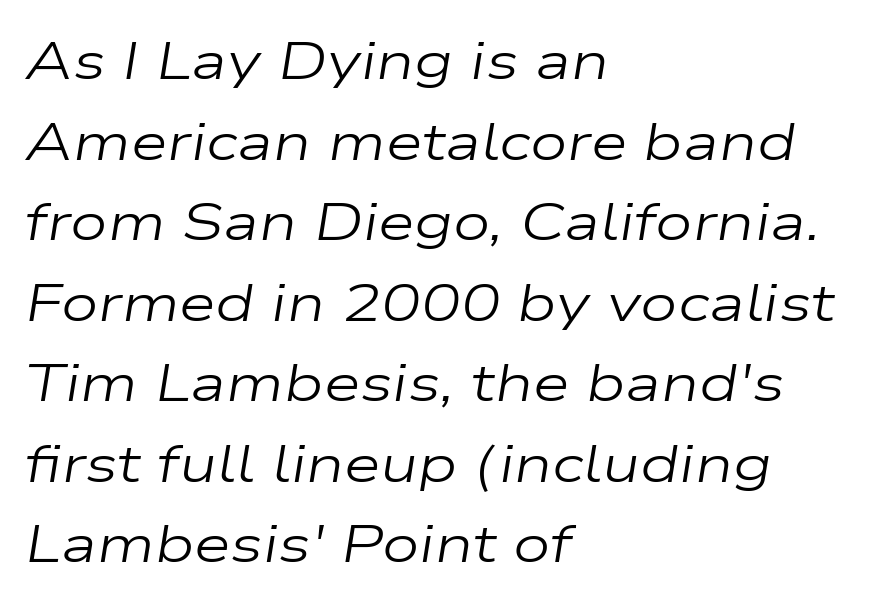
The image shows 53 px regular-weight, wide type, italic (leaning right); set left-aligned, normal line spacing (1.52x), normal letter spacing, not underlined; low stroke contrast and a medium x-height.
